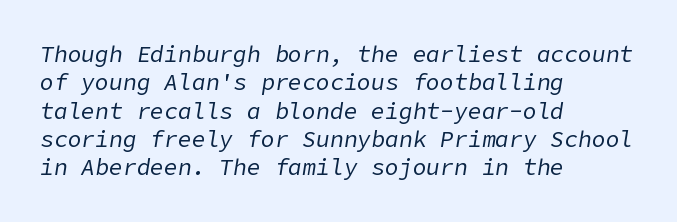
Q: Is the text bold? A: No.
Q: Is the text italic (slanted)? A: Yes, it leans right by about 9 degrees.
Q: Is the text underlined? A: No.
Q: How is the paragraph aligned? A: Left-aligned.
Q: Is the spacing between letters normal or unusually wide? A: Normal.
